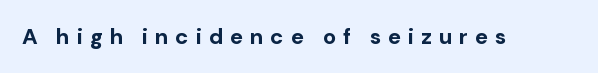
The sample has been set heavy, in full bold. Every stem runs plumb, perpendicular to the baseline. There is plenty of visible air inserted between adjacent glyphs. Decoration check: the copy has no underline.
